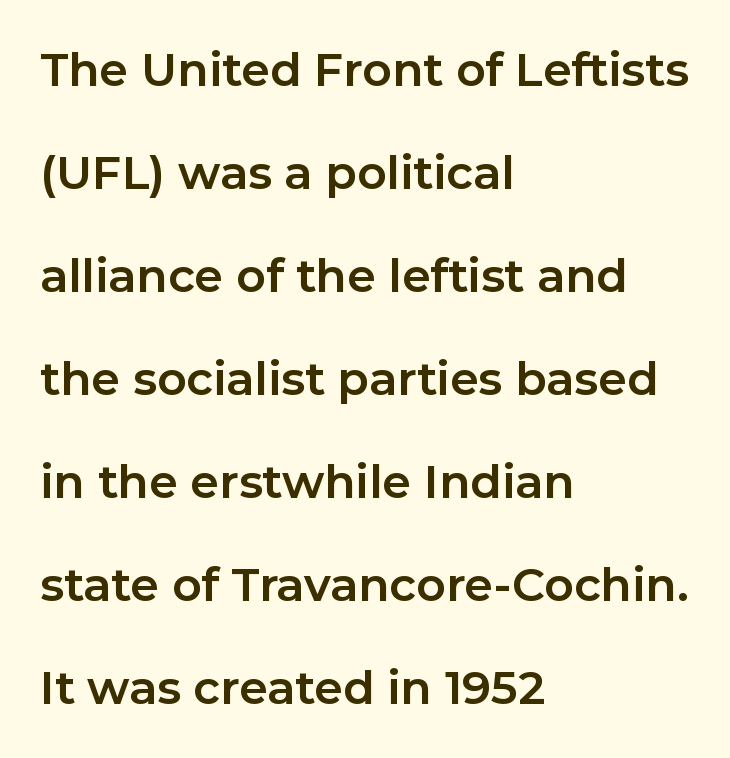
Proportional: the letters do not fall into vertical columns. No italicization has been applied; the sample stays upright. Leftover space on each line is placed entirely after the last word. This sample uses plain, unmodified letter spacing. Honestly, there is no underline to notice here at all.
